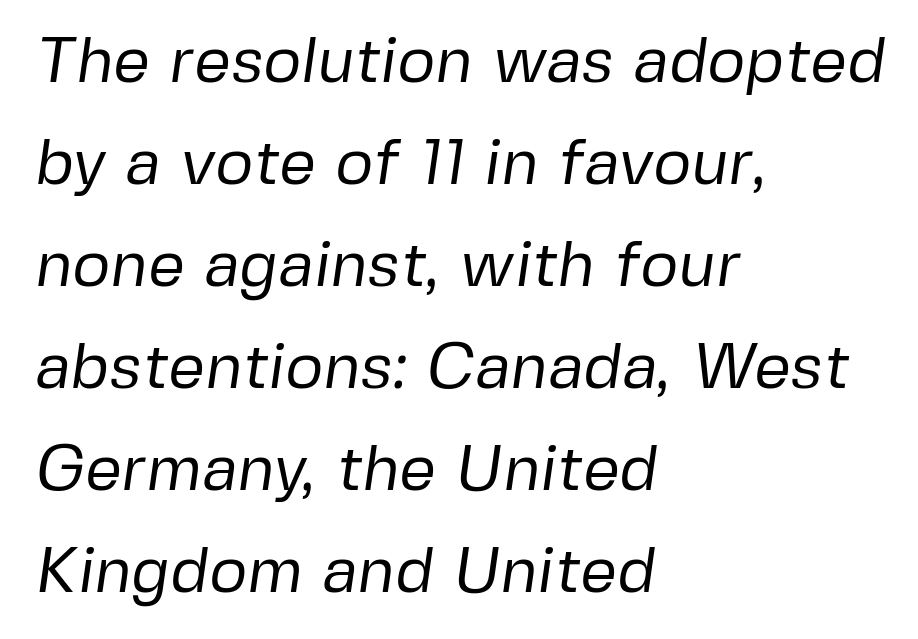
{"serif": "no", "bold": "no", "weight": "regular", "width": "normal", "stroke_contrast": "low", "x_height": "medium", "monospaced": "no", "underline": "no", "align": "left", "line_spacing": "normal", "line_spacing_ratio": 1.57, "letter_spacing": "normal", "letter_spacing_em": 0.0, "glyph_px": 65}
